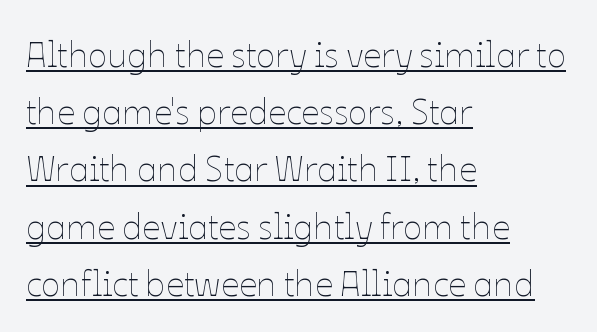
The space between consecutive lines is moderate. Think of a printed novel: that variable character pitch is what you see here. Underline: present. The lettering stays uniformly vertical, giving the passage a roman look. Heaviness? Minimal to ordinary, like unemphasized prose.
